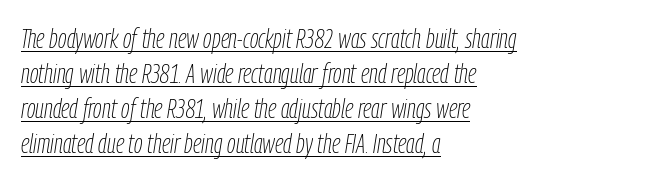
The letterforms sit at book weight or below. Does the lettering tilt? It does — this is italic. Default kerning and tracking; the words read as compact shapes. Casual observation: everything's shoved over to the left.
